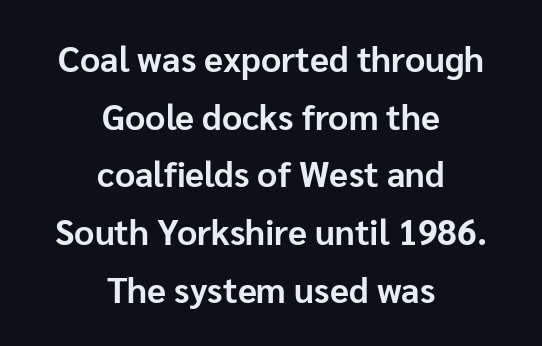
Whoever set this chose a conventional vertical rhythm. Has an underline been added? It has not. A typesetter would call this proportional, since set widths differ per character. You can tell from the bare stems that sans-serif type was used.
